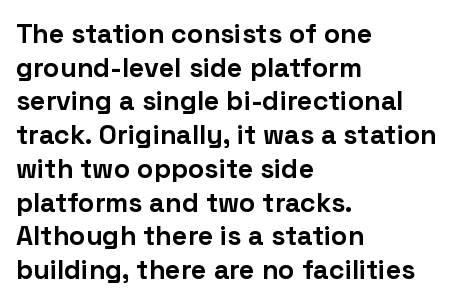
Q: Is the text bold? A: Yes.
Q: Is the text italic (slanted)? A: No, it is upright.
Q: Is the text underlined? A: No.
Q: How is the paragraph aligned? A: Left-aligned.
Q: Is the spacing between letters normal or unusually wide? A: Normal.
Q: Is the spacing between lines tight, normal or loose? A: Normal.
